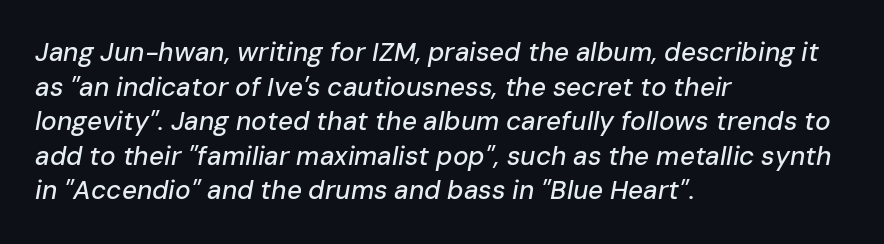
{"italic": "yes", "lean": "right", "slant_degrees": 10, "underline": "no", "align": "left", "line_spacing": "normal", "line_spacing_ratio": 1.33, "letter_spacing": "normal", "letter_spacing_em": 0.0, "glyph_px": 26}
